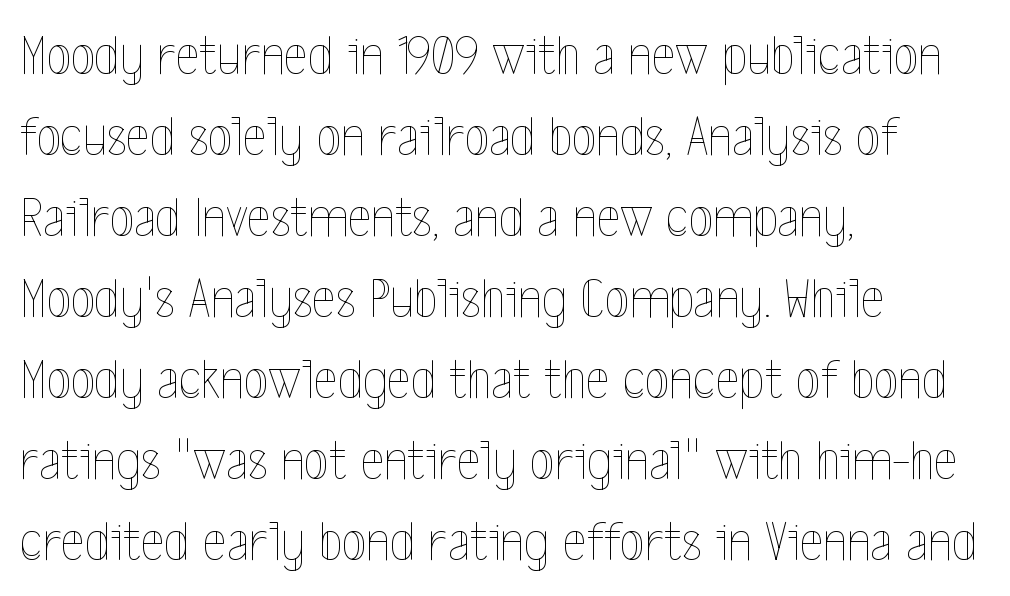
The image shows 57 px thin, condensed type, upright; set left-aligned, normal line spacing (1.42x), normal letter spacing, not underlined; a medium x-height.
